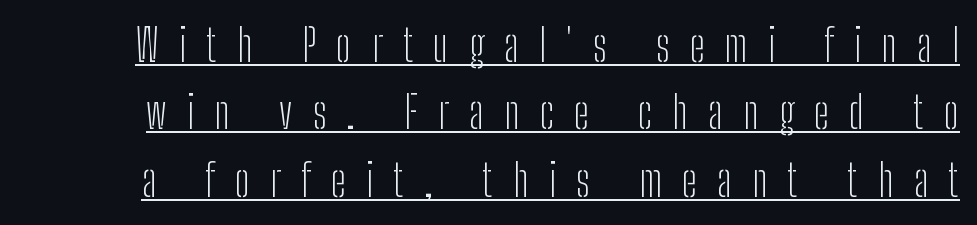
{"serif": "no", "italic": "no", "bold": "no", "weight": "light", "width": "condensed", "stroke_contrast": "low", "x_height": "medium", "monospaced": "no", "underline": "yes", "line_spacing": "normal", "line_spacing_ratio": 1.53, "letter_spacing": "wide", "letter_spacing_em": 0.46, "glyph_px": 44}
